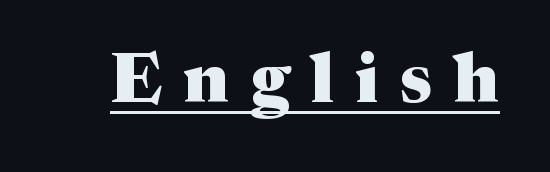
The image shows 69 px heavy serif type, upright; set unusually wide letter spacing (+0.31 em), underlined; medium stroke contrast and a medium x-height.
